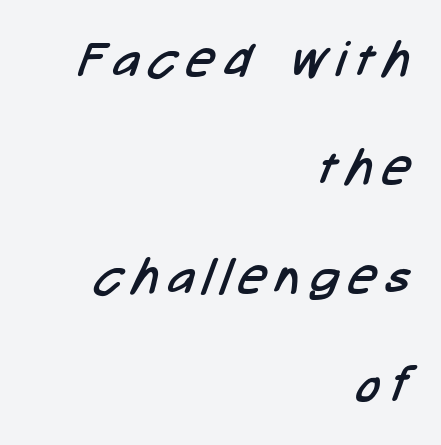
Q: Is the text bold? A: No.
Q: Is the typeface a serif or a sans-serif typeface? A: Sans-serif.
Q: Is the text underlined? A: No.
Q: How is the paragraph aligned? A: Right-aligned.
Q: Is the spacing between letters normal or unusually wide? A: Unusually wide.
Q: Is the spacing between lines tight, normal or loose? A: Loose.
Q: Width (condensed, normal, or wide)? A: Condensed.
Q: Stroke contrast? A: Low.
Q: x-height? A: Medium.
Q: Monospaced? A: No.
